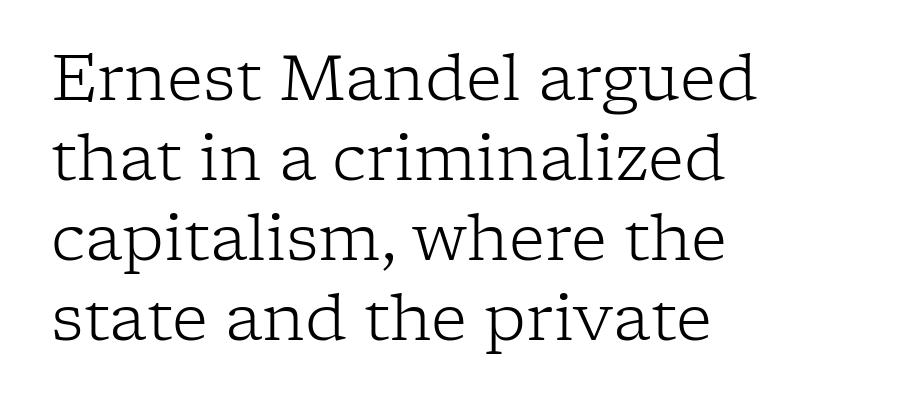
Spacing verdict: proportional, widths tailored to each character. Reading down the column, the eye jumps a familiar distance to each next line. The letters carry serifs — small finishing strokes at the ends of their stems. Vertical strokes here are truly vertical.
